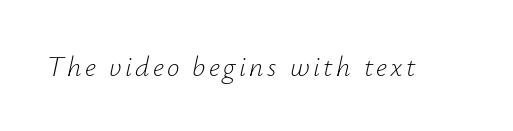
The image shows 28 px light type, italic (leaning right); set not underlined; low stroke contrast and a small x-height.
